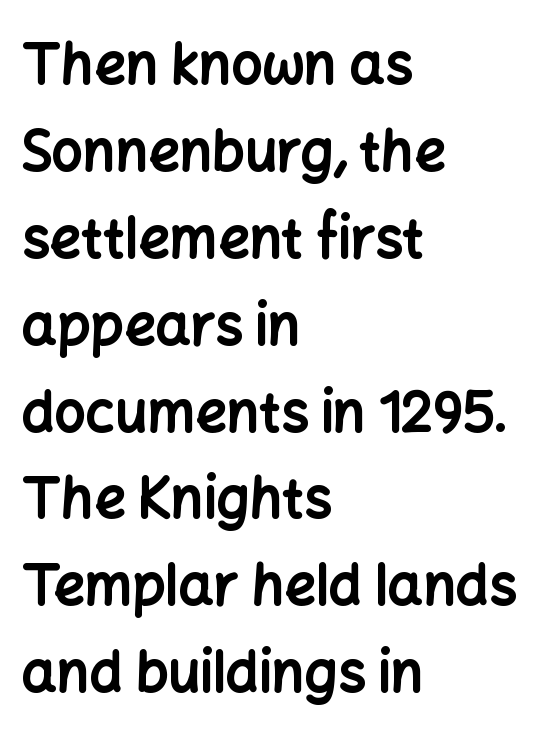
{"serif": "no", "italic": "no", "bold": "yes", "weight": "bold", "width": "normal", "stroke_contrast": "low", "x_height": "medium", "monospaced": "no", "underline": "no", "align": "left", "line_spacing": "normal", "line_spacing_ratio": 1.58, "letter_spacing": "normal", "letter_spacing_em": 0.0, "glyph_px": 55}
